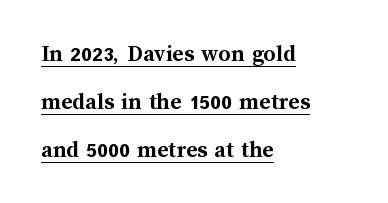
Caption: multi-line text, flush left, ragged right. The type sits square on the baseline with zero lean. A typesetter would call this leading open, well beyond the default. Caption: lettering with a line underneath. Short note: letters normally spaced.
